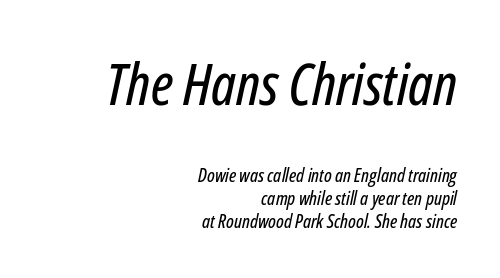
{"italic": "yes", "lean": "right", "slant_degrees": 12, "width": "condensed", "stroke_contrast": "low", "x_height": "medium", "monospaced": "no", "underline": "no", "align": "right", "line_spacing_ratio": 1.23, "letter_spacing": "normal", "letter_spacing_em": 0.0, "larger_block": "first", "size_ratio": 3.05, "glyph_px": 58}
